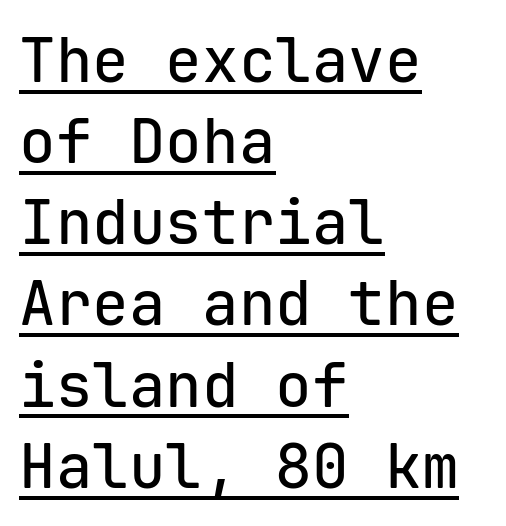
Does the lettering tilt? It doesn't — this is upright. Is the block centered? No — it sits flush against the left margin. The gaps between neighbouring characters are ordinary and unremarkable. Decoration check: the copy is underlined.
